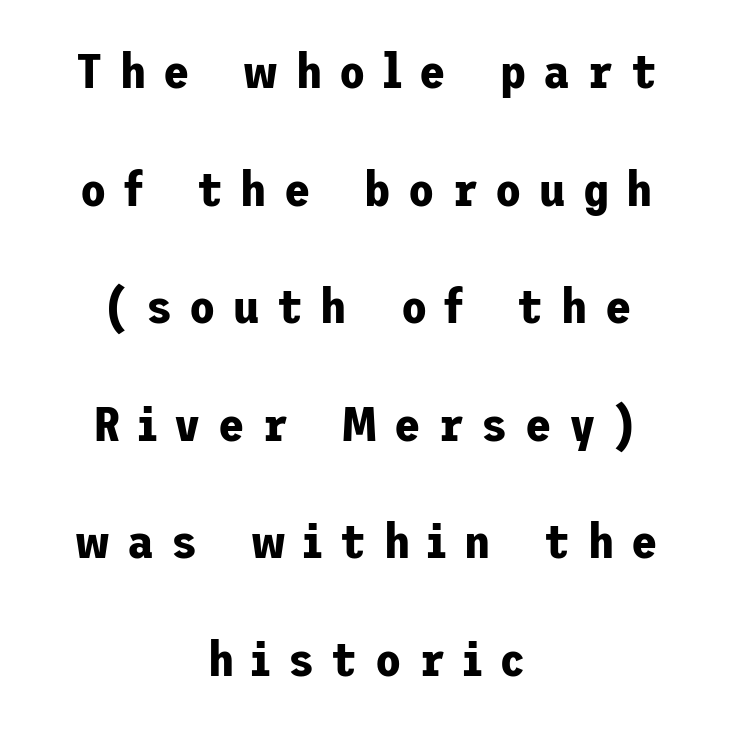
Notice the wide empty band between every row — that's loose leading. Quick note: underline off. Reading down the block, each line starts at a different indent, mirrored at its end. The sample has been set heavy, in full bold. The specimen reads as upright at a glance. The typeface chosen for these lines omits serifs.
